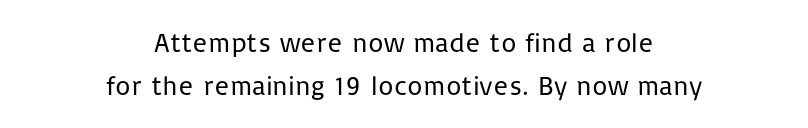
Q: Is the text bold? A: No.
Q: Is the text italic (slanted)? A: No, it is upright.
Q: Is the text underlined? A: No.
Q: How is the paragraph aligned? A: Centered.
Q: Is the spacing between letters normal or unusually wide? A: Normal.
Q: Is the spacing between lines tight, normal or loose? A: Normal.
